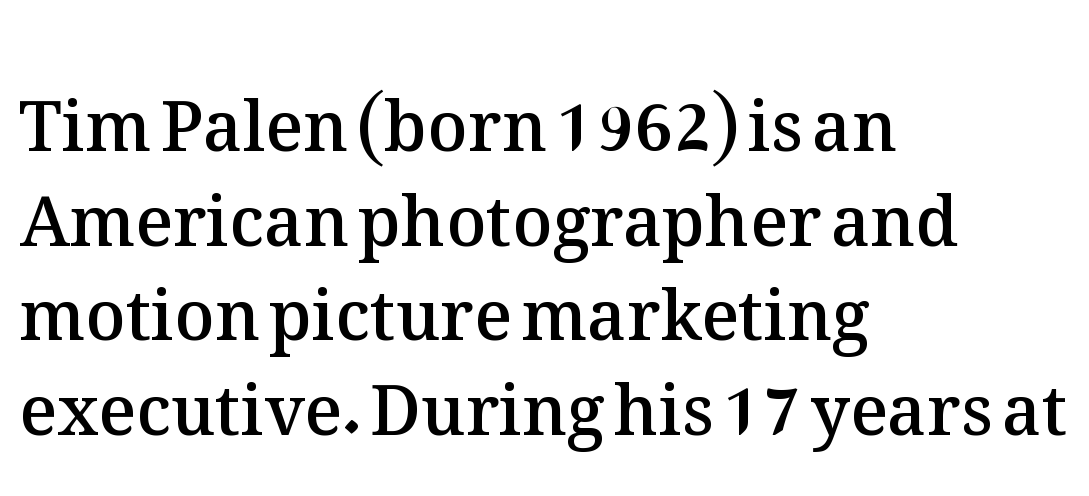
Q: Is the text bold? A: Semi-bold.
Q: Is the text italic (slanted)? A: No, it is upright.
Q: Is the text underlined? A: No.
Q: How is the paragraph aligned? A: Left-aligned.
Q: Is the spacing between letters normal or unusually wide? A: Normal.
Q: Is the spacing between lines tight, normal or loose? A: Normal.
Q: Width (condensed, normal, or wide)? A: Normal.
Q: Stroke contrast? A: Medium.
Q: x-height? A: Medium.
Q: Monospaced? A: No.
